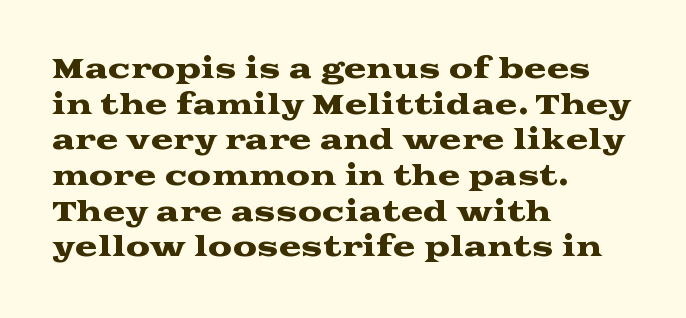
{"italic": "no", "underline": "no", "align": "left", "line_spacing": "normal", "line_spacing_ratio": 1.32, "letter_spacing": "normal", "letter_spacing_em": 0.0, "glyph_px": 27}
